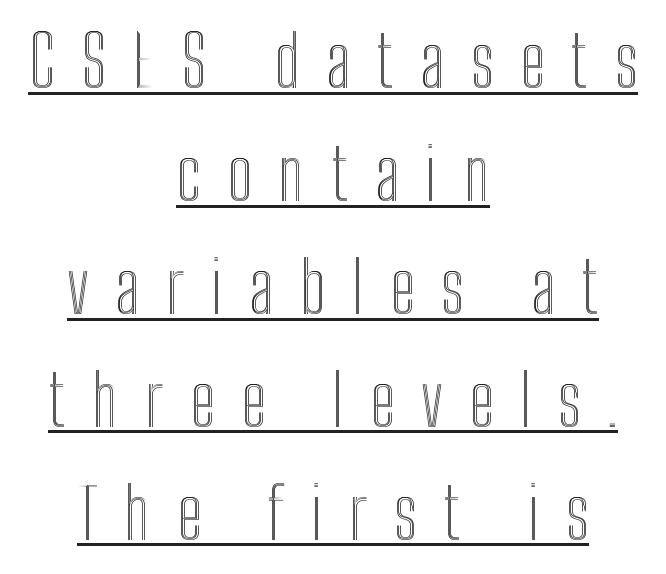
{"italic": "no", "width": "condensed", "x_height": "medium", "monospaced": "no", "underline": "yes", "align": "center", "line_spacing": "normal", "line_spacing_ratio": 1.59, "letter_spacing": "wide", "letter_spacing_em": 0.37, "glyph_px": 71}
